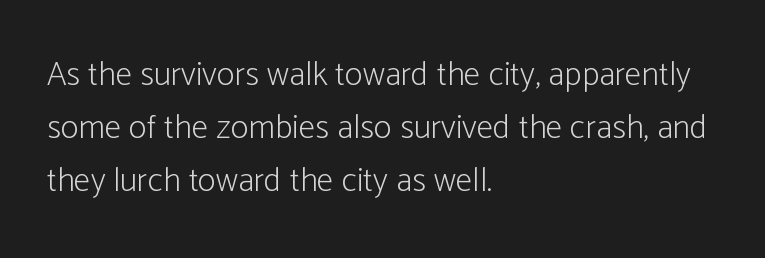
The letters look calm and open, with moderate or lighter stems. The rendering uses natural spacing where letterforms have individual widths. Honestly, the row spacing looks completely unremarkable. Glyph-to-glyph distance matches everyday printed text. Nothing sits at the stroke ends, so this counts as sans-serif. Descenders are the only things crossing below the line.
